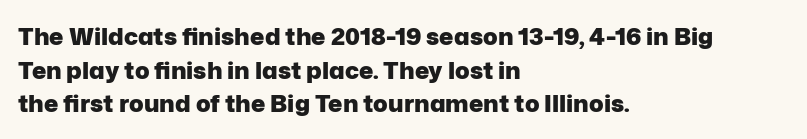
Q: Is the text bold? A: Yes.
Q: Is the text italic (slanted)? A: No, it is upright.
Q: Is the text underlined? A: No.
Q: How is the paragraph aligned? A: Left-aligned.
Q: Is the spacing between letters normal or unusually wide? A: Normal.
Q: Is the spacing between lines tight, normal or loose? A: Normal.
